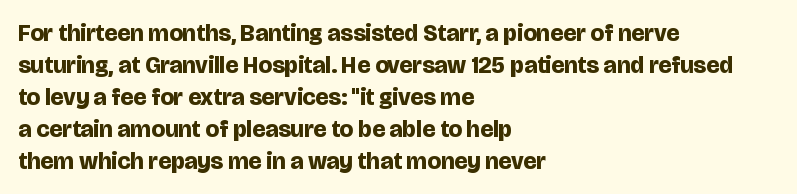
Q: Is the text bold? A: Yes.
Q: Is the text italic (slanted)? A: No, it is upright.
Q: Is the text underlined? A: No.
Q: How is the paragraph aligned? A: Left-aligned.
Q: Is the spacing between letters normal or unusually wide? A: Normal.
Q: Is the spacing between lines tight, normal or loose? A: Normal.
